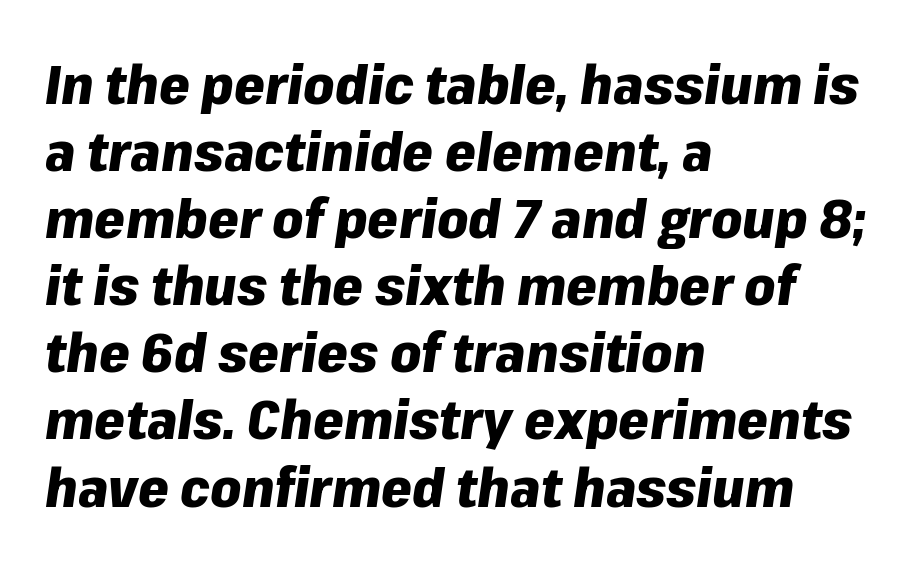
Character widths vary here, with narrow letters taking less room than wide ones. This rendering leaves character spacing at its baseline value. The text block is weighted toward the left margin, trailing off unevenly rightward. You'd pick this weight for a headline — it's a proper bold. Anything drawn beneath the words? Only blank space. The passage shown leans; its letterforms are oblique.
